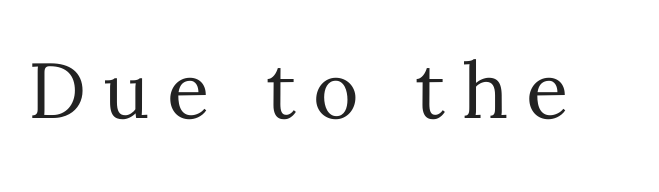
Each stroke keeps to a modest, everyday thickness or less. Short note: letters widely spaced. Plain, unruled lines of type. Posture: vertical. The rendering uses natural spacing where letterforms have individual widths.
